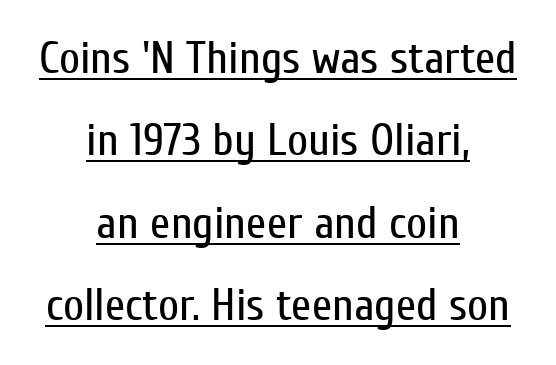
Q: Is the text bold? A: No.
Q: Is the text italic (slanted)? A: No, it is upright.
Q: Is the typeface a serif or a sans-serif typeface? A: Sans-serif.
Q: Is the text underlined? A: Yes.
Q: How is the paragraph aligned? A: Centered.
Q: Is the spacing between letters normal or unusually wide? A: Normal.
Q: Width (condensed, normal, or wide)? A: Condensed.
Q: Stroke contrast? A: Low.
Q: x-height? A: Medium.
Q: Monospaced? A: No.
